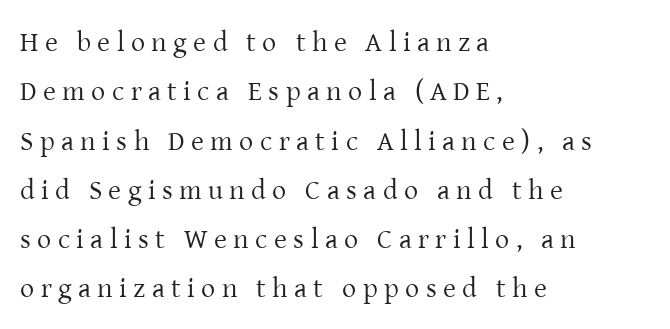
{"serif": "yes", "italic": "no", "bold": "no", "weight": "regular", "width": "normal", "stroke_contrast": "low", "x_height": "medium", "monospaced": "no", "underline": "no", "align": "left", "line_spacing_ratio": 1.76, "letter_spacing": "wide", "letter_spacing_em": 0.23, "glyph_px": 28}
